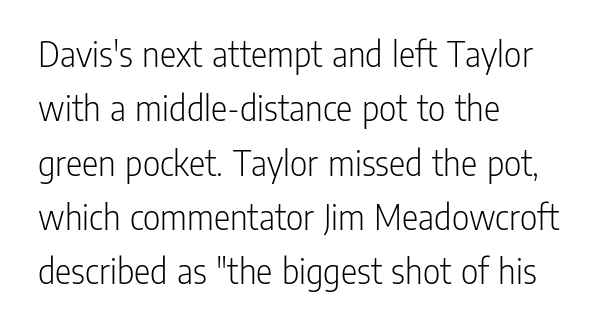
The characters display no serif detailing; their extremities are plain. Glyph-to-glyph distance matches everyday printed text. Underlining? Definitely not there. You can tell it's not italic because the verticals are truly vertical.
